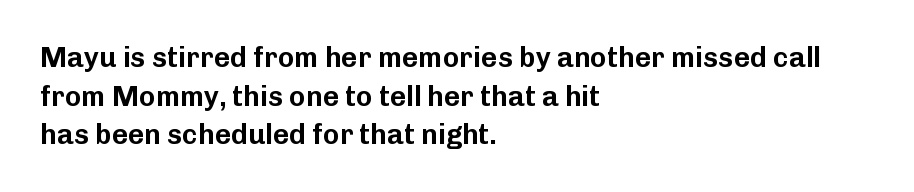
Q: Is the text italic (slanted)? A: No, it is upright.
Q: Is the typeface a serif or a sans-serif typeface? A: Sans-serif.
Q: Is the text underlined? A: No.
Q: How is the paragraph aligned? A: Left-aligned.
Q: Is the spacing between letters normal or unusually wide? A: Normal.
Q: Is the spacing between lines tight, normal or loose? A: Normal.
Q: Width (condensed, normal, or wide)? A: Normal.
Q: Stroke contrast? A: Low.
Q: x-height? A: Medium.
Q: Monospaced? A: No.
